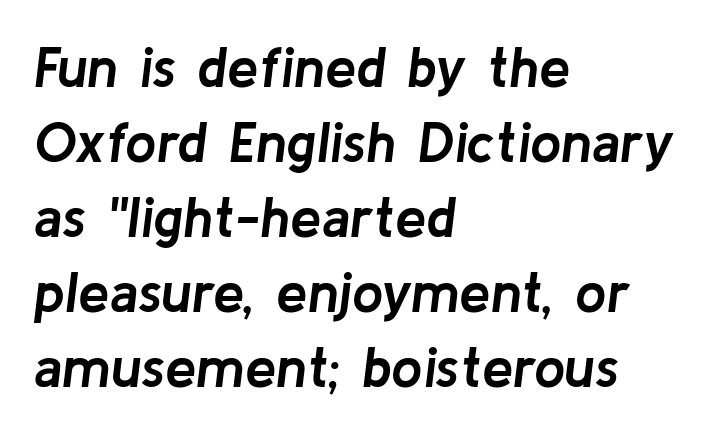
The image shows 56 px semibold type, italic (leaning right); set left-aligned, normal line spacing (1.34x), normal letter spacing, not underlined; low stroke contrast and a medium x-height.
